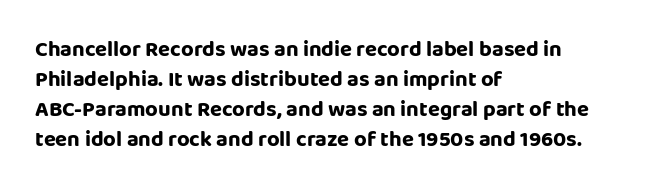
{"italic": "no", "underline": "no", "align": "left", "line_spacing": "normal", "line_spacing_ratio": 1.36, "letter_spacing": "normal", "letter_spacing_em": 0.0, "glyph_px": 22}
